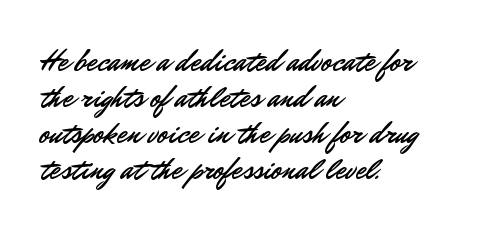
{"serif": "no", "width": "normal", "stroke_contrast": "low", "x_height": "small", "monospaced": "no", "underline": "no", "align": "left", "line_spacing_ratio": 1.2, "letter_spacing": "normal", "letter_spacing_em": 0.0, "glyph_px": 30}
